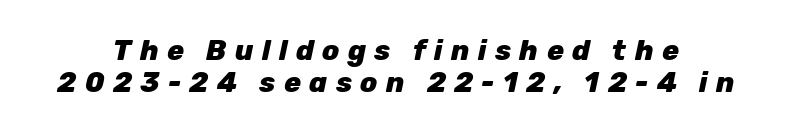
Q: Is the text bold? A: Yes.
Q: Is the text italic (slanted)? A: Yes, it leans right by about 12 degrees.
Q: Is the text underlined? A: No.
Q: Is the spacing between letters normal or unusually wide? A: Unusually wide.
Q: Is the spacing between lines tight, normal or loose? A: Tight.
Q: Width (condensed, normal, or wide)? A: Normal.
Q: Stroke contrast? A: Low.
Q: x-height? A: Medium.
Q: Monospaced? A: No.
